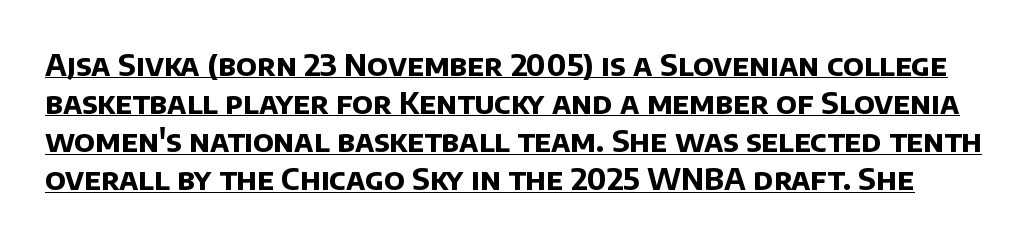
Q: Is the text bold? A: Yes.
Q: Is the typeface a serif or a sans-serif typeface? A: Sans-serif.
Q: Is the text underlined? A: Yes.
Q: Is the spacing between letters normal or unusually wide? A: Normal.
Q: Is the spacing between lines tight, normal or loose? A: Normal.
Q: Width (condensed, normal, or wide)? A: Normal.
Q: Stroke contrast? A: Low.
Q: x-height? A: Large.
Q: Monospaced? A: No.
